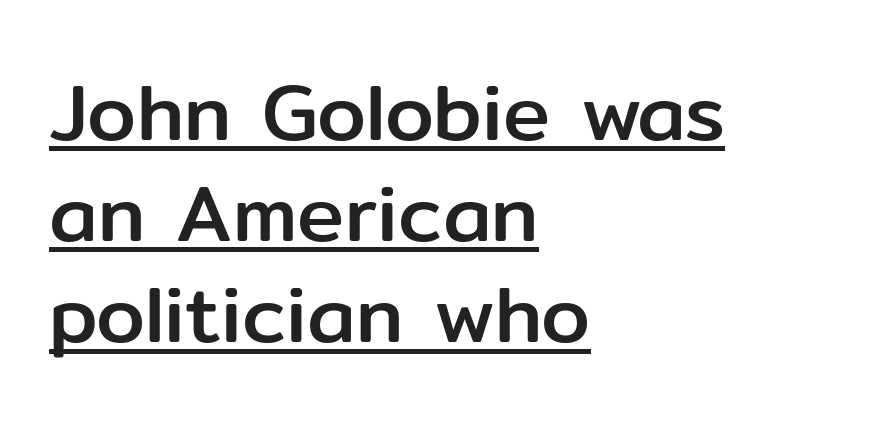
Q: Is the text italic (slanted)? A: No, it is upright.
Q: Is the typeface a serif or a sans-serif typeface? A: Sans-serif.
Q: Is the text underlined? A: Yes.
Q: How is the paragraph aligned? A: Left-aligned.
Q: Is the spacing between letters normal or unusually wide? A: Normal.
Q: Is the spacing between lines tight, normal or loose? A: Normal.
Q: Width (condensed, normal, or wide)? A: Normal.
Q: Stroke contrast? A: Low.
Q: x-height? A: Medium.
Q: Monospaced? A: No.
